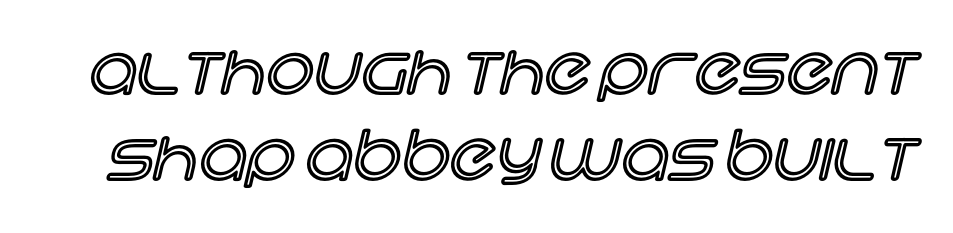
The passage shown is typed in a proportional face where columns would drift. The space beneath each line is pristine and unruled. The designer left line spacing at the default.
